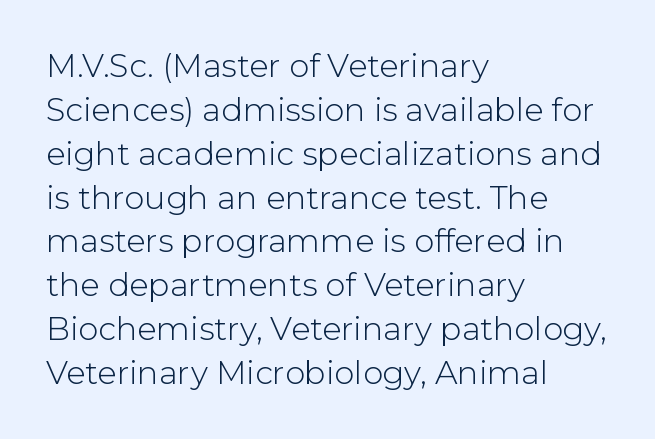
Think of a printed novel: that variable character pitch is what you see here. Characters follow at the spacing the type designer built in. The lettering holds an erect, upright posture throughout. The text was rendered using a sans face with plain stroke endings. The foot of each line stays bare and open. Nothing heavy about these letters — not bold at all.
